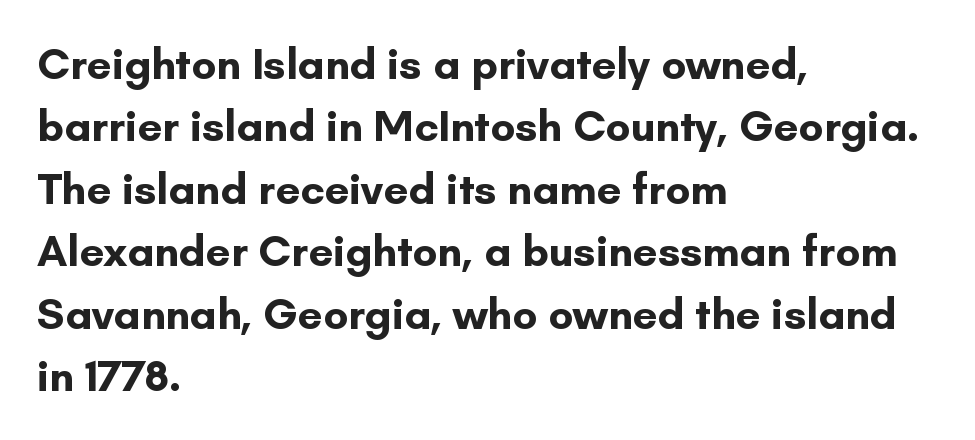
The image shows 44 px bold sans-serif type, upright; set left-aligned, normal line spacing (1.42x), normal letter spacing, not underlined; low stroke contrast and a small x-height.
